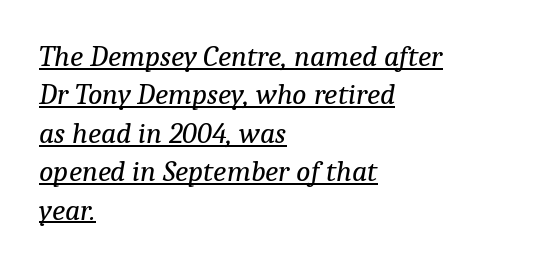
Q: Is the text bold? A: No.
Q: Is the text italic (slanted)? A: Yes, it leans right by about 9 degrees.
Q: Is the typeface a serif or a sans-serif typeface? A: Serif.
Q: Is the text underlined? A: Yes.
Q: How is the paragraph aligned? A: Left-aligned.
Q: Is the spacing between letters normal or unusually wide? A: Normal.
Q: Is the spacing between lines tight, normal or loose? A: Normal.
Q: Width (condensed, normal, or wide)? A: Normal.
Q: Stroke contrast? A: Low.
Q: x-height? A: Medium.
Q: Monospaced? A: No.
